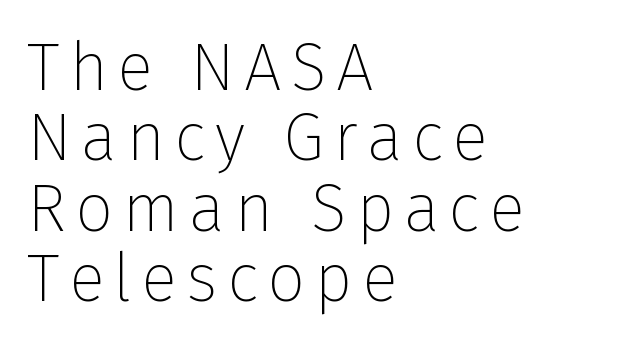
Q: Is the text bold? A: No.
Q: Is the text italic (slanted)? A: No, it is upright.
Q: Is the typeface a serif or a sans-serif typeface? A: Sans-serif.
Q: Is the text underlined? A: No.
Q: How is the paragraph aligned? A: Left-aligned.
Q: Is the spacing between lines tight, normal or loose? A: Tight.
Q: Width (condensed, normal, or wide)? A: Normal.
Q: Stroke contrast? A: Low.
Q: x-height? A: Medium.
Q: Monospaced? A: No.
